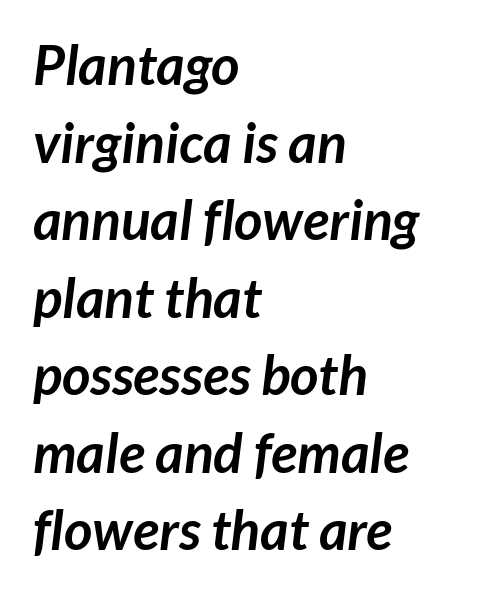
{"serif": "no", "bold": "yes", "weight": "semibold", "width": "normal", "stroke_contrast": "low", "x_height": "medium", "monospaced": "no", "underline": "no", "align": "left", "line_spacing": "normal", "line_spacing_ratio": 1.41, "letter_spacing": "normal", "letter_spacing_em": 0.0, "glyph_px": 55}
